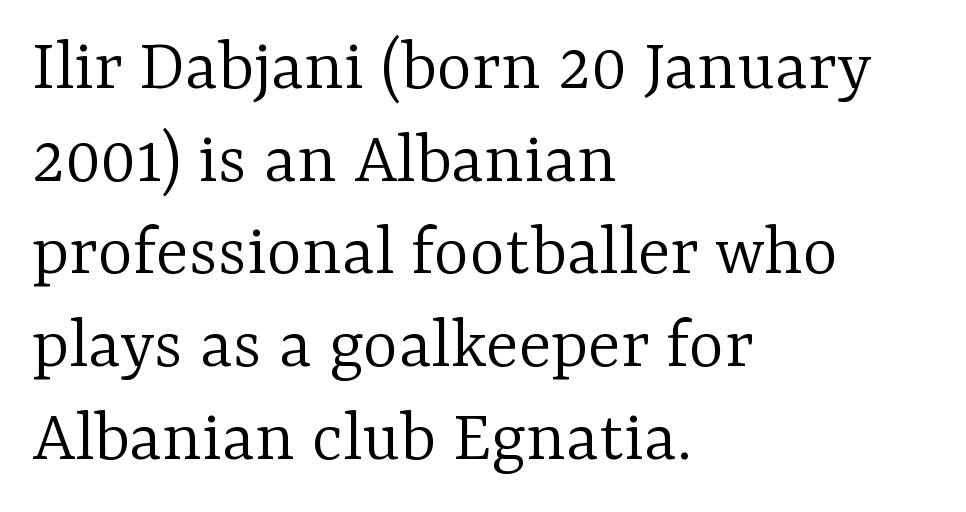
{"serif": "yes", "italic": "no", "bold": "no", "weight": "light", "width": "normal", "stroke_contrast": "low", "x_height": "medium", "monospaced": "no", "underline": "no", "align": "left", "line_spacing_ratio": 1.22, "letter_spacing": "normal", "letter_spacing_em": 0.0, "glyph_px": 76}
